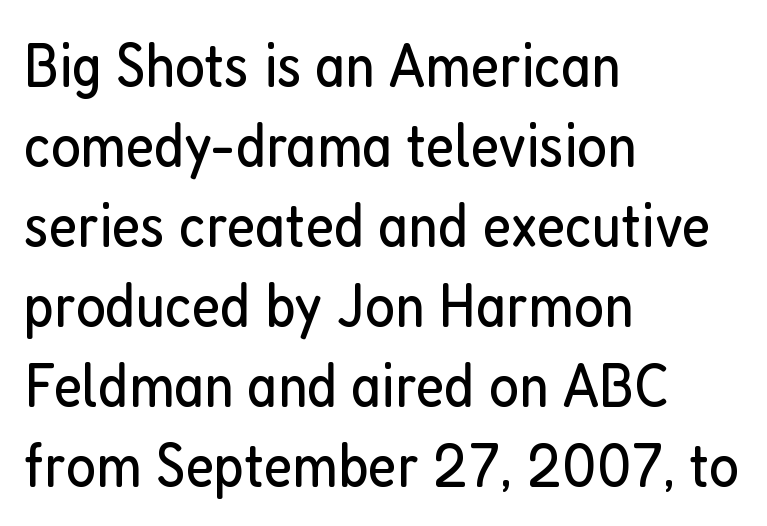
Q: Is the text bold? A: No.
Q: Is the text italic (slanted)? A: No, it is upright.
Q: Is the typeface a serif or a sans-serif typeface? A: Sans-serif.
Q: Is the text underlined? A: No.
Q: How is the paragraph aligned? A: Left-aligned.
Q: Is the spacing between letters normal or unusually wide? A: Normal.
Q: Is the spacing between lines tight, normal or loose? A: Normal.
Q: Width (condensed, normal, or wide)? A: Condensed.
Q: Stroke contrast? A: Low.
Q: x-height? A: Medium.
Q: Monospaced? A: No.
